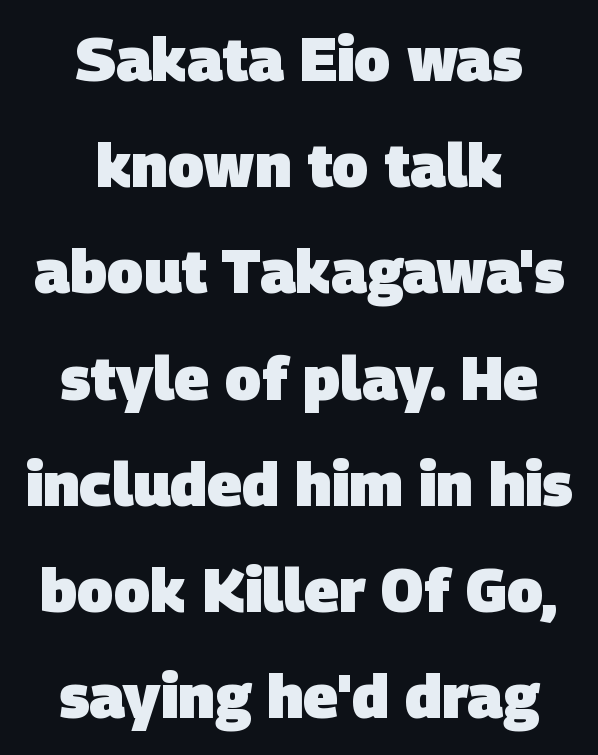
Q: Is the text bold? A: Yes.
Q: Is the typeface a serif or a sans-serif typeface? A: Sans-serif.
Q: Is the text underlined? A: No.
Q: How is the paragraph aligned? A: Centered.
Q: Is the spacing between letters normal or unusually wide? A: Normal.
Q: Width (condensed, normal, or wide)? A: Normal.
Q: Stroke contrast? A: Low.
Q: x-height? A: Large.
Q: Monospaced? A: No.
